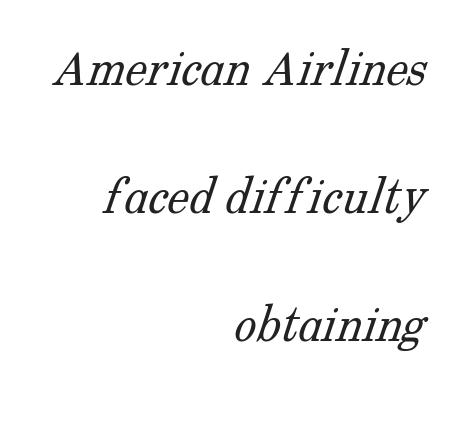
Type style note: has serifs. One glance says open: line gaps are wider than usual. The glyphs are unaccompanied by any horizontal stroke below them. Note the varied advance widths — an 'i' is clearly narrower than an 'm'. Weight: not bold — regular or lighter.
